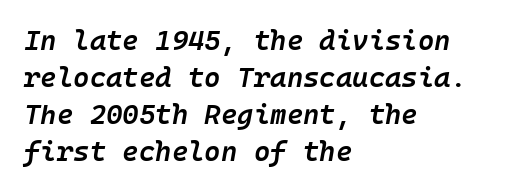
{"italic": "yes", "lean": "right", "slant_degrees": 10, "bold": "semi", "weight": "semibold", "width": "normal", "stroke_contrast": "low", "x_height": "medium", "underline": "no", "align": "left", "line_spacing": "normal", "line_spacing_ratio": 1.32, "letter_spacing": "normal", "letter_spacing_em": 0.0, "glyph_px": 28}
